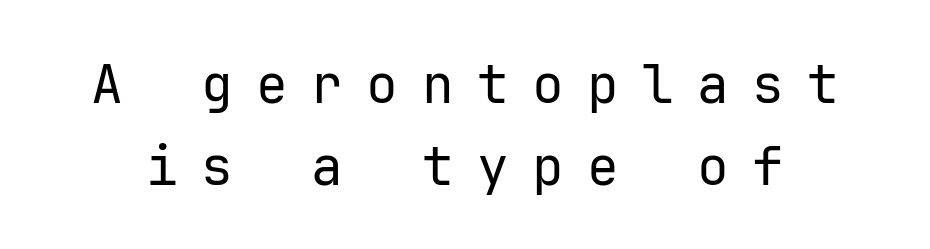
Q: Is the text bold? A: No.
Q: Is the text italic (slanted)? A: No, it is upright.
Q: Is the typeface a serif or a sans-serif typeface? A: Sans-serif.
Q: Is the text underlined? A: No.
Q: Is the spacing between letters normal or unusually wide? A: Unusually wide.
Q: Is the spacing between lines tight, normal or loose? A: Normal.
Q: Width (condensed, normal, or wide)? A: Normal.
Q: Stroke contrast? A: Low.
Q: x-height? A: Medium.
Q: Monospaced? A: Yes.
